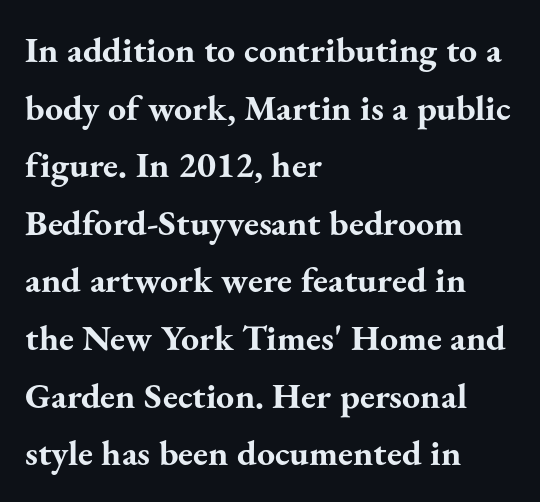
Q: Is the text bold? A: Yes.
Q: Is the text italic (slanted)? A: No, it is upright.
Q: Is the typeface a serif or a sans-serif typeface? A: Serif.
Q: Is the text underlined? A: No.
Q: How is the paragraph aligned? A: Left-aligned.
Q: Is the spacing between letters normal or unusually wide? A: Normal.
Q: Is the spacing between lines tight, normal or loose? A: Normal.
Q: Width (condensed, normal, or wide)? A: Normal.
Q: Stroke contrast? A: Medium.
Q: x-height? A: Small.
Q: Monospaced? A: No.
